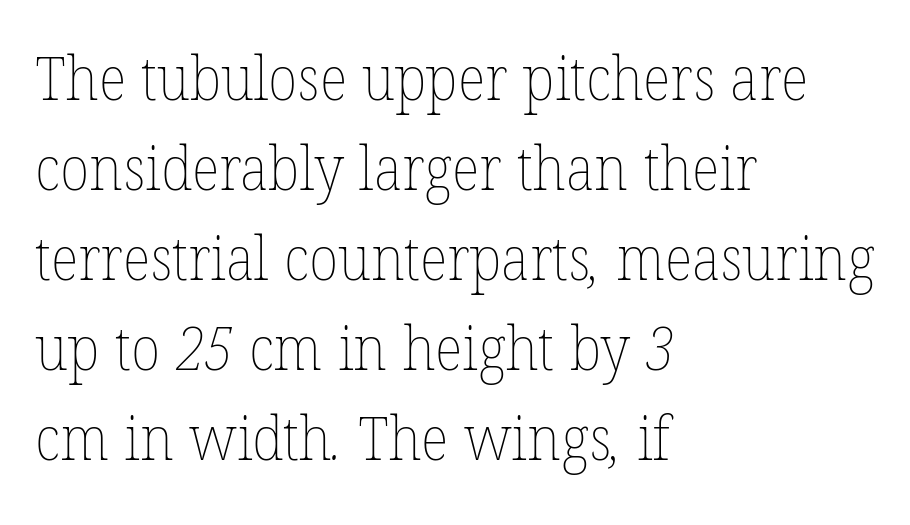
Is the letter spacing exaggerated? No — it looks like the ordinary default. Looks like regular typesetting: each glyph gets only the width it needs. Underlining? Definitely not there. The ragged edge is on the right, which tells us the setting is flush left.
